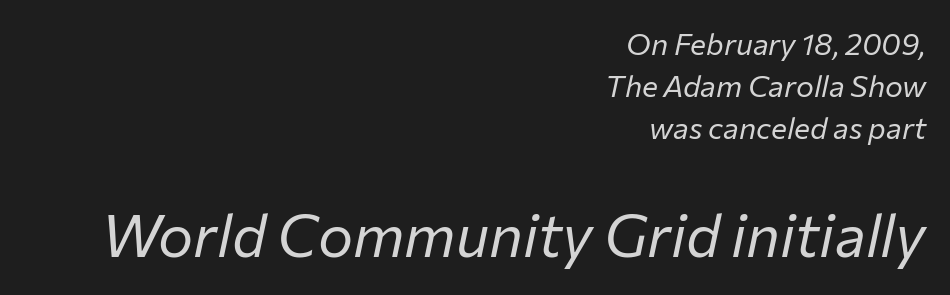
Q: Is the text bold? A: No.
Q: Is the text italic (slanted)? A: Yes, it leans right by about 12 degrees.
Q: Is the text underlined? A: No.
Q: How is the paragraph aligned? A: Right-aligned.
Q: Is the spacing between letters normal or unusually wide? A: Normal.
Q: Is the spacing between lines tight, normal or loose? A: Normal.
Q: Which block of text is set in a larger size, the first (top) or the second (bottom)? A: The second (bottom) one.
Q: Width (condensed, normal, or wide)? A: Normal.
Q: Stroke contrast? A: Low.
Q: x-height? A: Medium.
Q: Monospaced? A: No.
